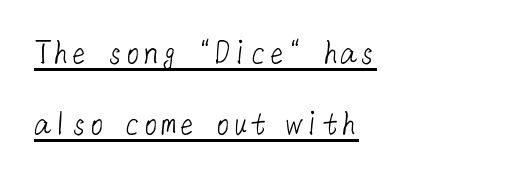
{"serif": "no", "bold": "no", "weight": "light", "width": "normal", "stroke_contrast": "low", "x_height": "medium", "underline": "yes", "align": "left", "line_spacing": "loose", "line_spacing_ratio": 1.97, "letter_spacing": "normal", "letter_spacing_em": 0.0, "glyph_px": 36}
